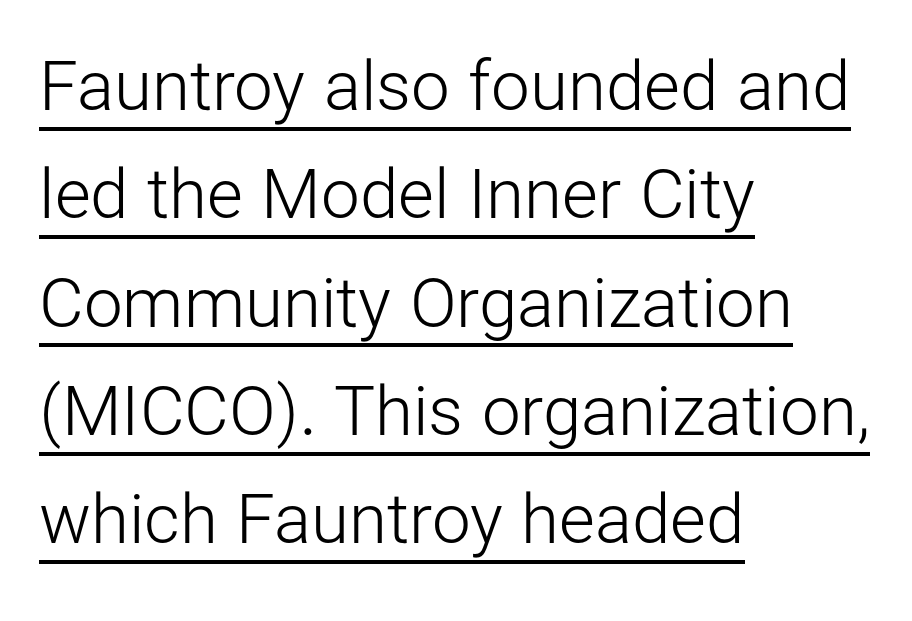
Q: Is the text bold? A: No.
Q: Is the text italic (slanted)? A: No, it is upright.
Q: Is the typeface a serif or a sans-serif typeface? A: Sans-serif.
Q: Is the text underlined? A: Yes.
Q: How is the paragraph aligned? A: Left-aligned.
Q: Is the spacing between letters normal or unusually wide? A: Normal.
Q: Is the spacing between lines tight, normal or loose? A: Normal.
Q: Width (condensed, normal, or wide)? A: Normal.
Q: Stroke contrast? A: Low.
Q: x-height? A: Medium.
Q: Monospaced? A: No.
